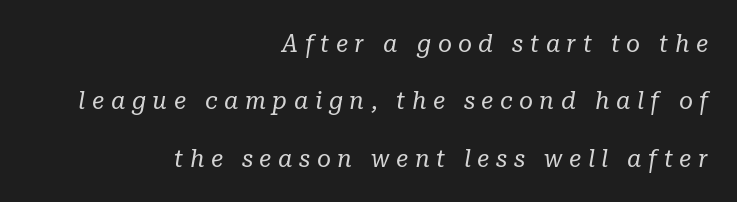
{"italic": "yes", "lean": "right", "slant_degrees": 10, "bold": "no", "underline": "no", "align": "right", "line_spacing": "loose", "line_spacing_ratio": 2.39, "letter_spacing": "wide", "letter_spacing_em": 0.27, "glyph_px": 24}
